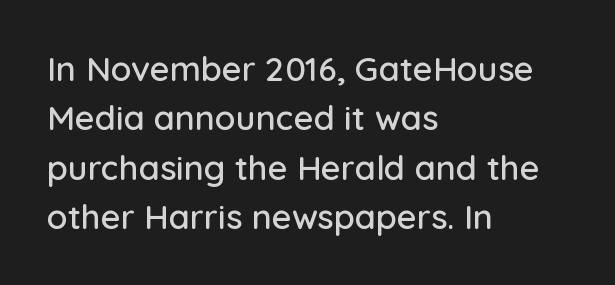
Q: Is the text italic (slanted)? A: No, it is upright.
Q: Is the typeface a serif or a sans-serif typeface? A: Sans-serif.
Q: Is the text underlined? A: No.
Q: How is the paragraph aligned? A: Left-aligned.
Q: Is the spacing between letters normal or unusually wide? A: Normal.
Q: Is the spacing between lines tight, normal or loose? A: Normal.
Q: Width (condensed, normal, or wide)? A: Normal.
Q: Stroke contrast? A: Low.
Q: x-height? A: Medium.
Q: Monospaced? A: No.
